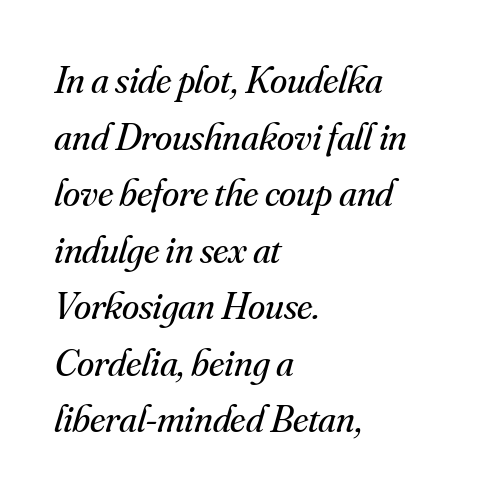
{"serif": "yes", "italic": "yes", "lean": "right", "slant_degrees": 16, "bold": "no", "weight": "regular", "width": "normal", "stroke_contrast": "medium", "x_height": "small", "monospaced": "no", "underline": "no", "align": "left", "line_spacing": "normal", "line_spacing_ratio": 1.45, "letter_spacing": "normal", "letter_spacing_em": 0.0, "glyph_px": 39}
